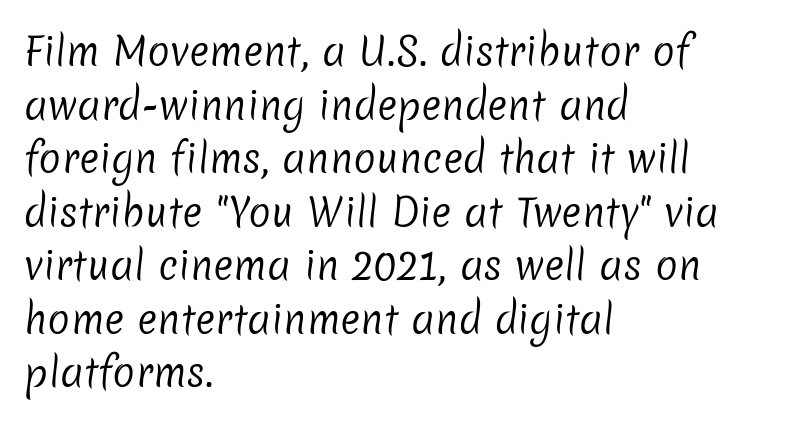
Note: no serifs on the glyphs. The space beneath each line is pristine and unruled. Varying glyph widths throughout — classic text-font behaviour. You could call the tracking neutral — neither tight nor loose. Counters stay open thanks to moderate or lighter strokes.
